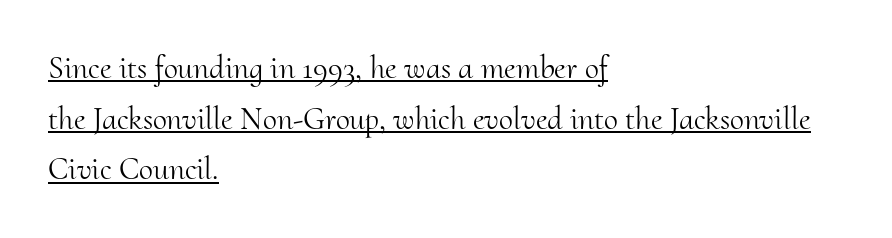
{"serif": "yes", "italic": "no", "bold": "no", "weight": "light", "width": "normal", "stroke_contrast": "medium", "x_height": "small", "monospaced": "no", "underline": "yes", "align": "left", "line_spacing": "normal", "line_spacing_ratio": 1.58, "letter_spacing": "normal", "letter_spacing_em": 0.0, "glyph_px": 32}
